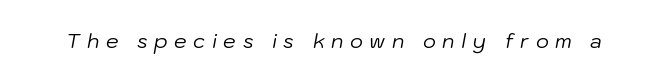
{"italic": "yes", "lean": "right", "slant_degrees": 10, "bold": "no", "underline": "no", "letter_spacing": "wide", "letter_spacing_em": 0.33, "glyph_px": 20}
